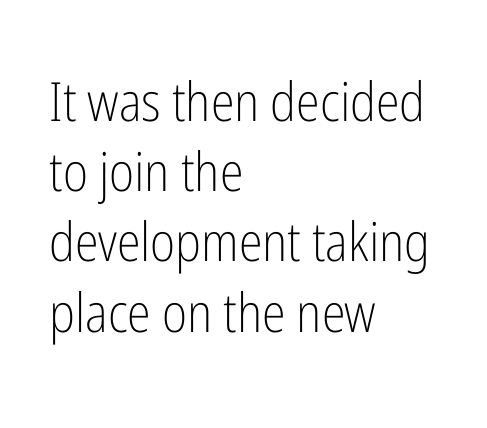
The image shows 54 px light, condensed sans-serif type, upright; set left-aligned, normal line spacing (1.3x), normal letter spacing, not underlined; low stroke contrast and a medium x-height.
